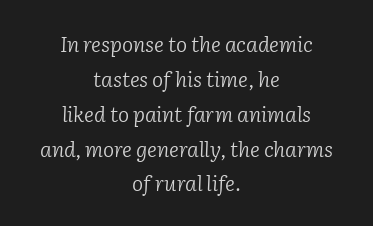
{"italic": "yes", "lean": "right", "slant_degrees": 2, "bold": "no", "underline": "no", "align": "center", "line_spacing": "normal", "line_spacing_ratio": 1.66, "letter_spacing": "normal", "letter_spacing_em": 0.0, "glyph_px": 21}
